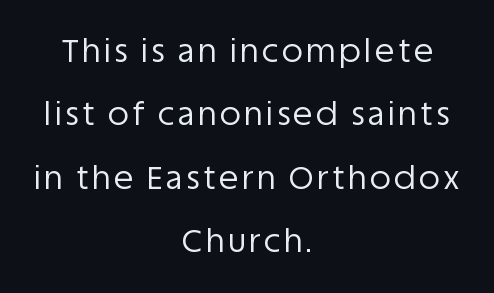
{"serif": "no", "italic": "no", "bold": "no", "weight": "regular", "width": "normal", "stroke_contrast": "low", "x_height": "large", "monospaced": "no", "underline": "no", "align": "center", "line_spacing": "loose", "line_spacing_ratio": 1.98, "glyph_px": 32}
